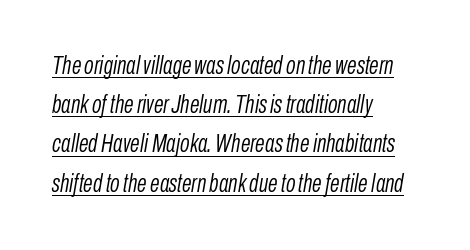
{"italic": "yes", "lean": "right", "slant_degrees": 10, "bold": "no", "underline": "yes", "align": "left", "line_spacing": "normal", "line_spacing_ratio": 1.57, "letter_spacing": "normal", "letter_spacing_em": 0.0, "glyph_px": 25}
